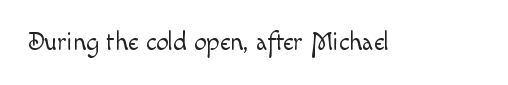
Q: Is the text bold? A: No.
Q: Is the text italic (slanted)? A: No, it is upright.
Q: Is the text underlined? A: No.
Q: Is the spacing between letters normal or unusually wide? A: Normal.
